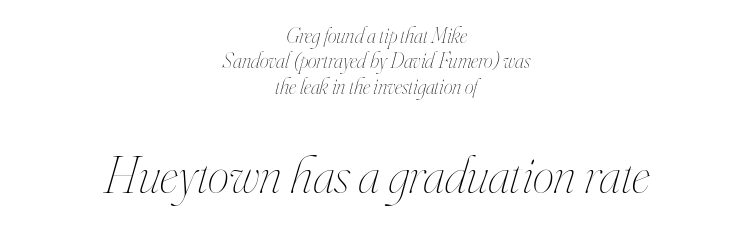
Q: Is the text bold? A: No.
Q: Is the text italic (slanted)? A: Yes, it leans right by about 16 degrees.
Q: Is the text underlined? A: No.
Q: How is the paragraph aligned? A: Centered.
Q: Is the spacing between letters normal or unusually wide? A: Normal.
Q: Is the spacing between lines tight, normal or loose? A: Tight.
Q: Which block of text is set in a larger size, the first (top) or the second (bottom)? A: The second (bottom) one.
Q: Width (condensed, normal, or wide)? A: Condensed.
Q: Stroke contrast? A: High.
Q: x-height? A: Small.
Q: Monospaced? A: No.
